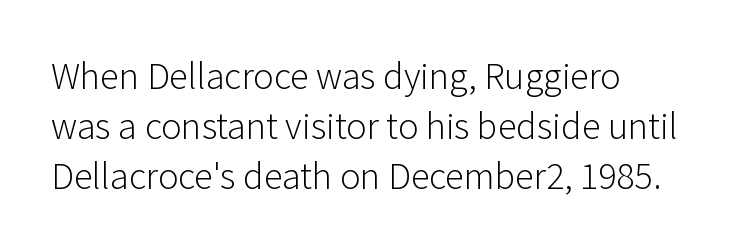
Q: Is the text bold? A: No.
Q: Is the text italic (slanted)? A: No, it is upright.
Q: Is the typeface a serif or a sans-serif typeface? A: Sans-serif.
Q: Is the text underlined? A: No.
Q: How is the paragraph aligned? A: Left-aligned.
Q: Is the spacing between letters normal or unusually wide? A: Normal.
Q: Is the spacing between lines tight, normal or loose? A: Normal.
Q: Width (condensed, normal, or wide)? A: Normal.
Q: Stroke contrast? A: Low.
Q: x-height? A: Medium.
Q: Monospaced? A: No.
